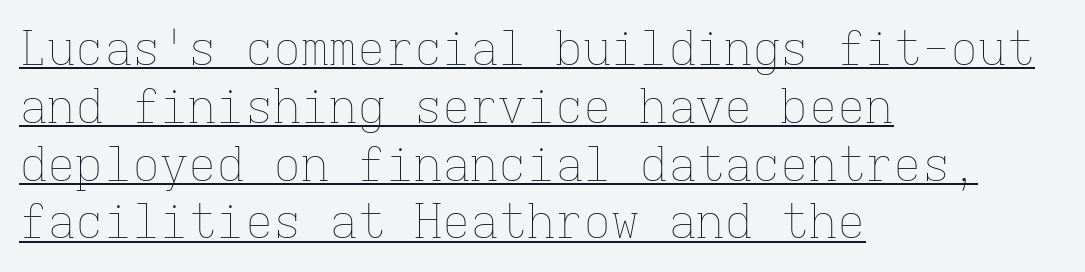
{"italic": "no", "bold": "no", "weight": "thin", "width": "normal", "stroke_contrast": "low", "x_height": "medium", "monospaced": "yes", "underline": "yes", "align": "left", "line_spacing_ratio": 1.23, "letter_spacing": "normal", "letter_spacing_em": 0.0, "glyph_px": 47}
